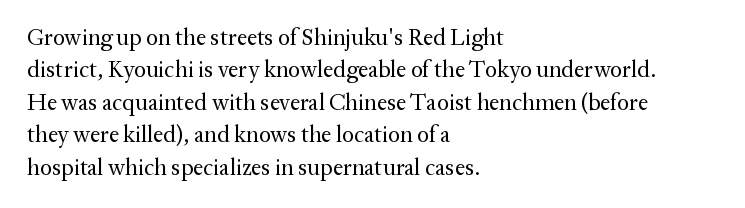
Q: Is the text bold? A: No.
Q: Is the text italic (slanted)? A: No, it is upright.
Q: Is the text underlined? A: No.
Q: How is the paragraph aligned? A: Left-aligned.
Q: Is the spacing between letters normal or unusually wide? A: Normal.
Q: Is the spacing between lines tight, normal or loose? A: Normal.
